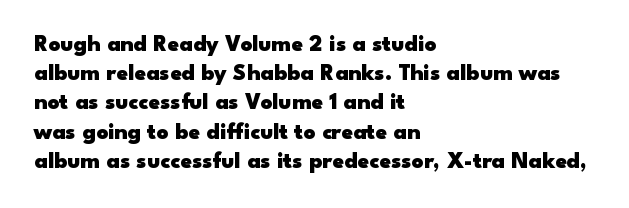
{"italic": "no", "bold": "yes", "underline": "no", "align": "left", "line_spacing": "normal", "line_spacing_ratio": 1.27, "letter_spacing": "normal", "letter_spacing_em": 0.0, "glyph_px": 23}
